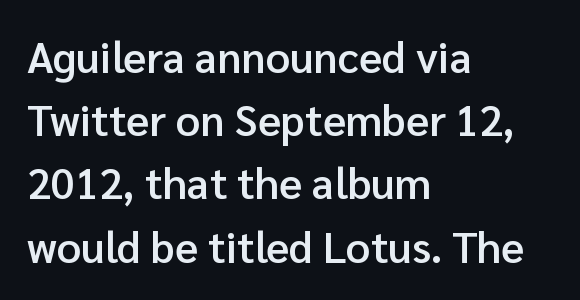
Q: Is the text bold? A: Semi-bold.
Q: Is the text italic (slanted)? A: No, it is upright.
Q: Is the typeface a serif or a sans-serif typeface? A: Sans-serif.
Q: Is the text underlined? A: No.
Q: How is the paragraph aligned? A: Left-aligned.
Q: Is the spacing between letters normal or unusually wide? A: Normal.
Q: Is the spacing between lines tight, normal or loose? A: Normal.
Q: Width (condensed, normal, or wide)? A: Normal.
Q: Stroke contrast? A: Low.
Q: x-height? A: Medium.
Q: Monospaced? A: No.
